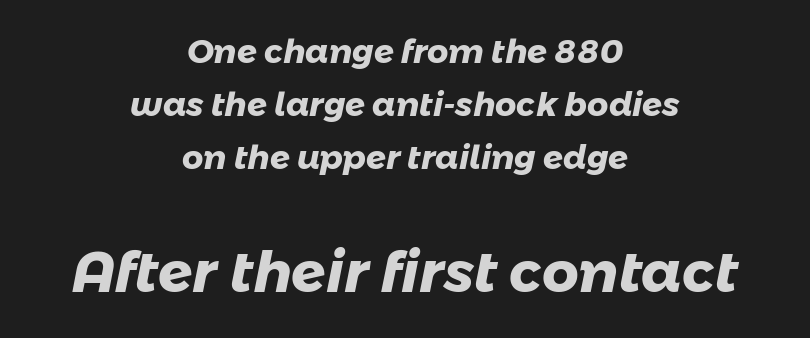
The face used here has the dense, thick strokes of a bold. Character widths vary here, with narrow letters taking less room than wide ones. The passage shown is not underscored anywhere. Top chunk: small. Bottom chunk: large.
